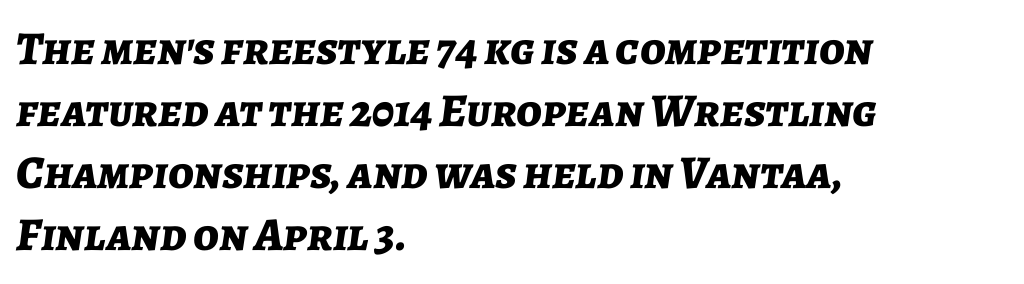
Q: Is the text bold? A: Yes.
Q: Is the text italic (slanted)? A: Yes, it leans right by about 7 degrees.
Q: Is the text underlined? A: No.
Q: How is the paragraph aligned? A: Left-aligned.
Q: Is the spacing between letters normal or unusually wide? A: Normal.
Q: Is the spacing between lines tight, normal or loose? A: Normal.
Q: Width (condensed, normal, or wide)? A: Normal.
Q: Stroke contrast? A: Low.
Q: x-height? A: Medium.
Q: Monospaced? A: No.
